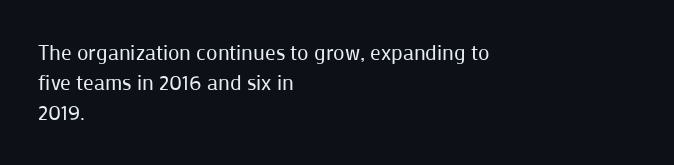
Compared with typical body copy, the letter spacing here is the same. The text block is weighted toward the left margin, trailing off unevenly rightward. The foot of each line stays bare and open. Evenly set lines give the paragraph a standard silhouette. Stroke thickness stays within the range of a standard reading face or lighter.
